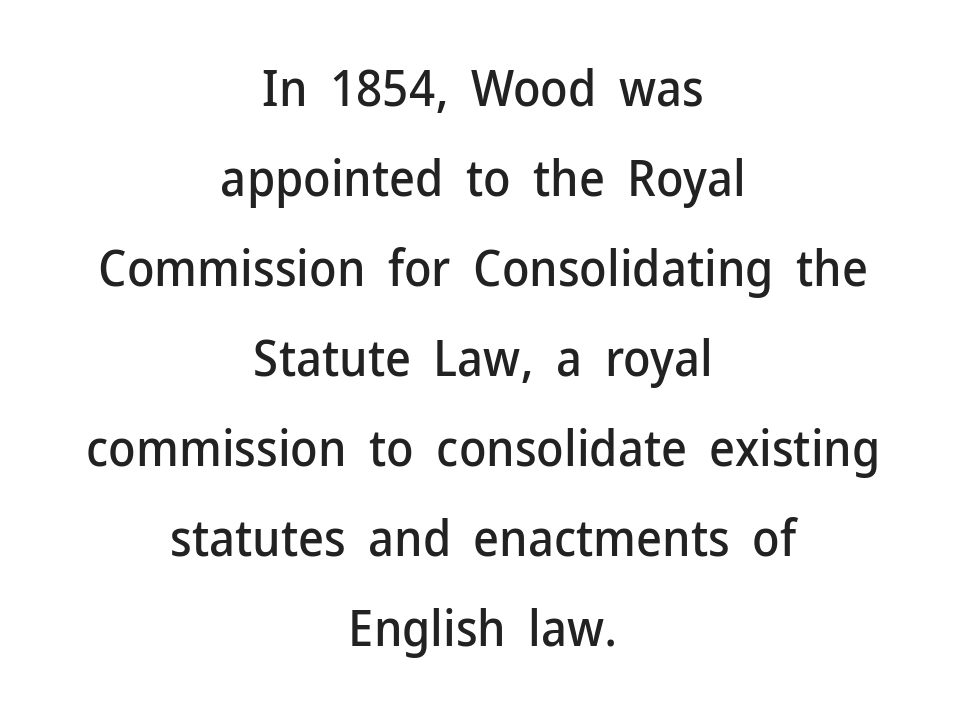
{"serif": "no", "italic": "no", "width": "normal", "stroke_contrast": "low", "x_height": "medium", "monospaced": "no", "underline": "no", "align": "center", "line_spacing_ratio": 1.8, "letter_spacing": "normal", "letter_spacing_em": 0.0, "glyph_px": 50}
